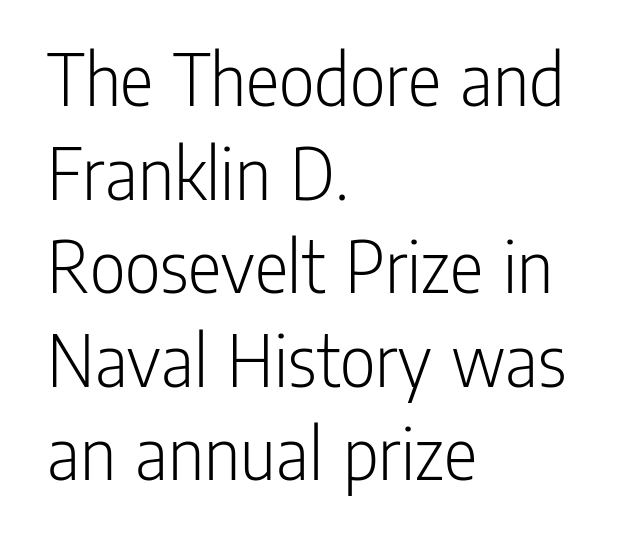
The image shows 78 px light, condensed sans-serif type, upright; set left-aligned, line spacing 1.2x, normal letter spacing, not underlined; low stroke contrast and a medium x-height.
